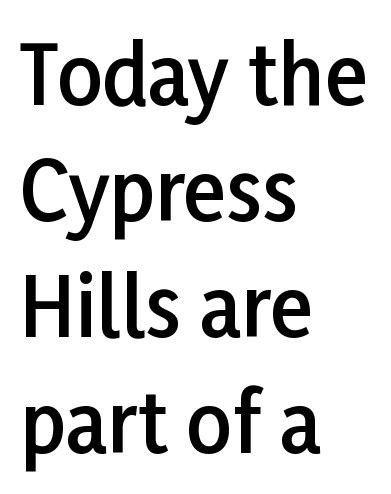
The image shows 80 px semibold sans-serif type, upright; set left-aligned, normal line spacing (1.45x), normal letter spacing, not underlined; low stroke contrast and a medium x-height.
